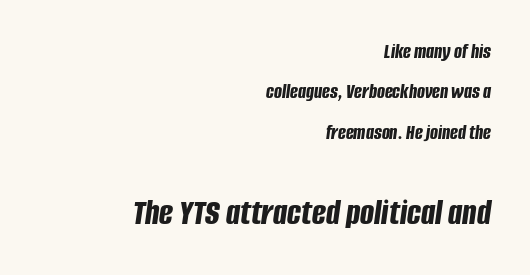
Character widths vary here, with narrow letters taking less room than wide ones. The designer gave the closing block more size than the opening block. How would I describe the line gaps? Wide and relaxed. The letters are slanted; this is an italic face. The gaps between neighbouring characters are ordinary and unremarkable.
